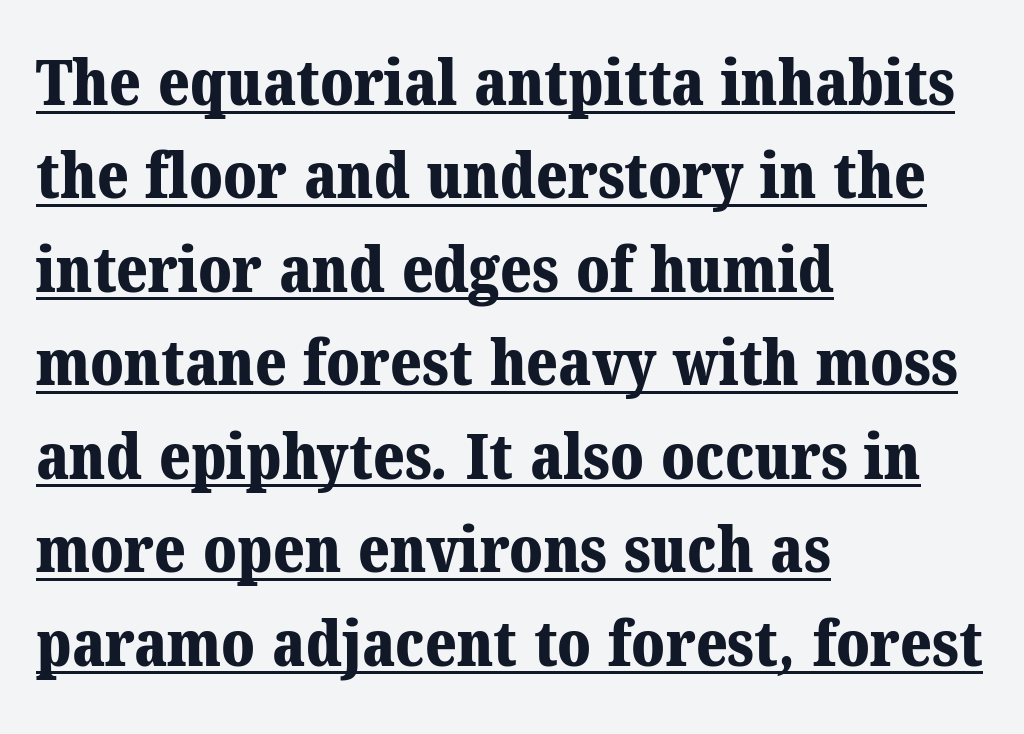
{"serif": "yes", "bold": "yes", "weight": "bold", "width": "normal", "stroke_contrast": "medium", "x_height": "medium", "monospaced": "no", "underline": "yes", "align": "left", "line_spacing": "normal", "line_spacing_ratio": 1.46, "letter_spacing": "normal", "letter_spacing_em": 0.0, "glyph_px": 64}
